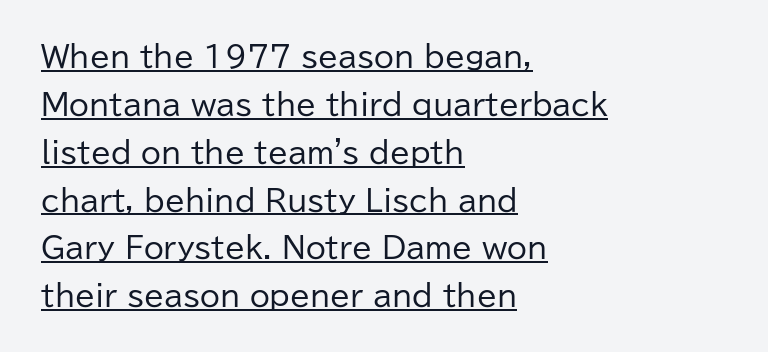
The image shows 29 px regular-weight sans-serif type, upright; set left-aligned, normal line spacing (1.65x), normal letter spacing, underlined; low stroke contrast and a medium x-height.
